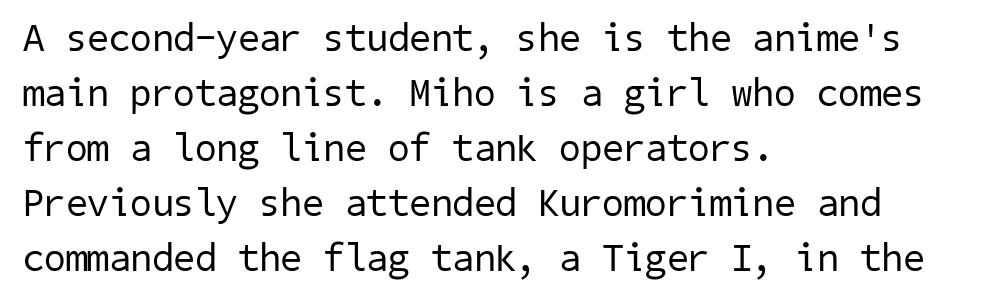
One-word summary of the alignment: left. A quiet, ordinary-to-light weight characterises the typeface. The characters display no serif detailing; their extremities are plain. Plain, unruled lines of type.
